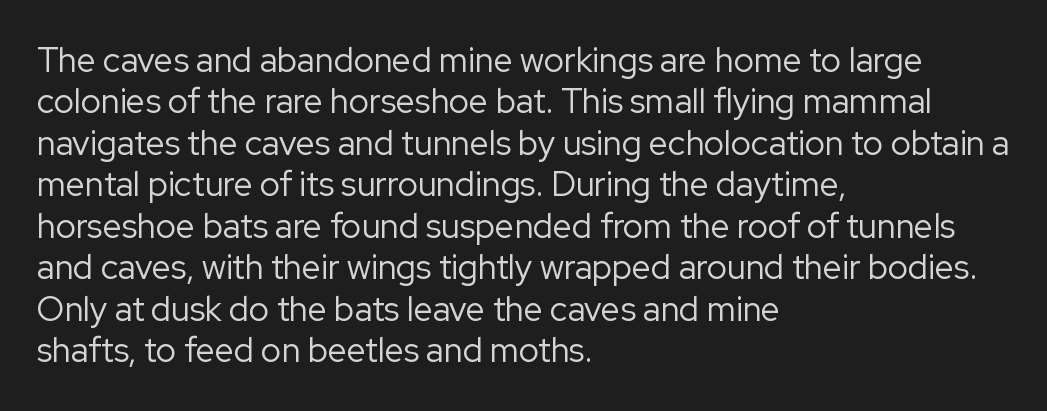
Heaviness? Minimal to ordinary, like unemphasized prose. Grotesque or geometric, the face here clearly has no serifs. Is there any slant? The stems are plumb. The glyphs are unaccompanied by any horizontal stroke below them. A typesetter would call this zero additional tracking.
